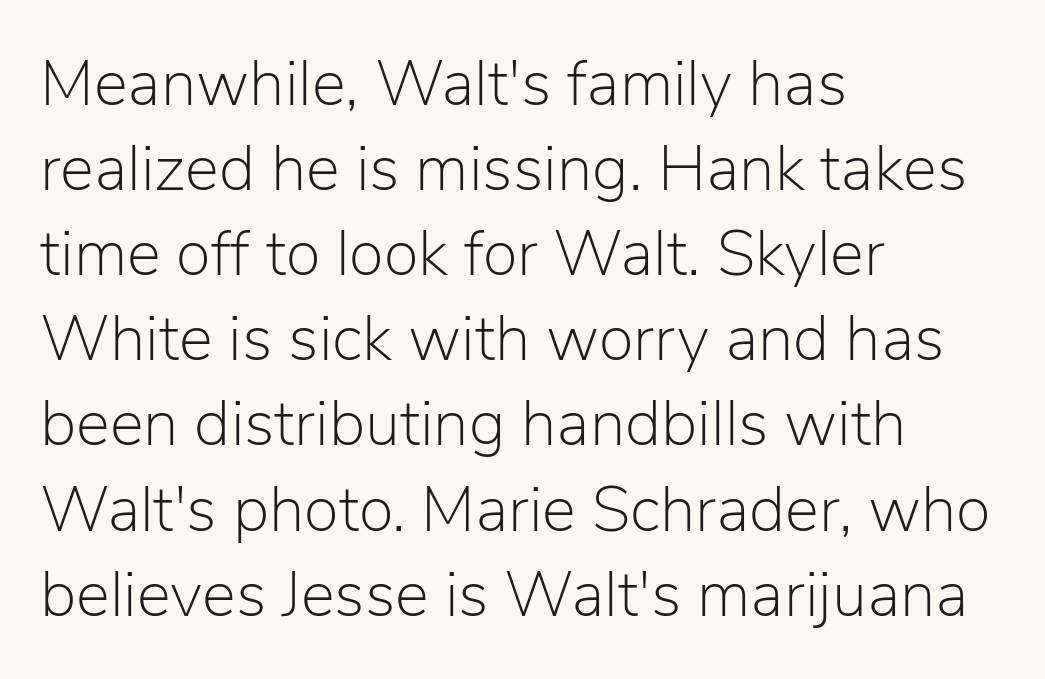
The image shows 64 px light sans-serif type, upright; set left-aligned, normal line spacing (1.33x), normal letter spacing, not underlined; low stroke contrast and a medium x-height.
